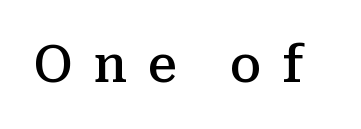
The image shows 51 px semibold serif type, upright; set unusually wide letter spacing (+0.4 em), not underlined; medium stroke contrast and a medium x-height.
